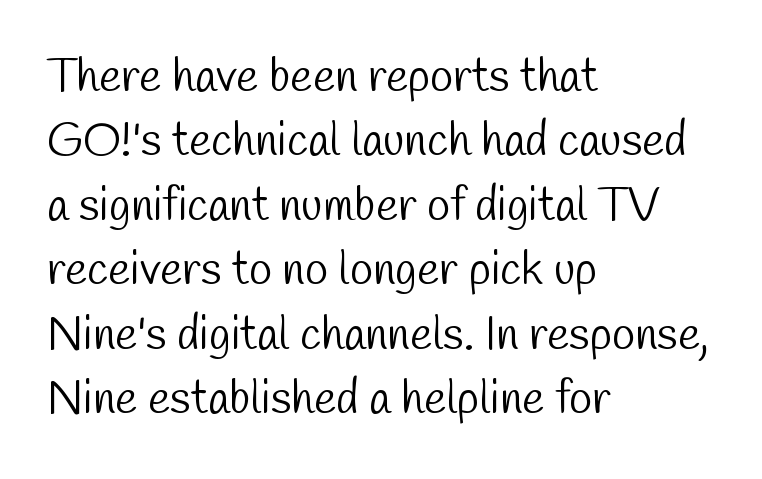
Q: Is the text bold? A: No.
Q: Is the typeface a serif or a sans-serif typeface? A: Sans-serif.
Q: Is the text underlined? A: No.
Q: How is the paragraph aligned? A: Left-aligned.
Q: Is the spacing between letters normal or unusually wide? A: Normal.
Q: Is the spacing between lines tight, normal or loose? A: Normal.
Q: Width (condensed, normal, or wide)? A: Condensed.
Q: Stroke contrast? A: Low.
Q: x-height? A: Medium.
Q: Monospaced? A: No.
